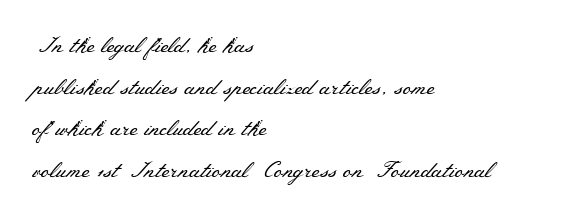
{"bold": "no", "underline": "no", "align": "left", "line_spacing_ratio": 1.89, "letter_spacing": "normal", "letter_spacing_em": 0.0, "glyph_px": 22}
